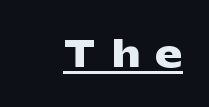
Descenders here cross a horizontal rule under the line. Weight check: bold — yes, fully. This is roman type, the default non-slanted kind. The face used here is rendered with a markedly widened letterfit. Serifs: no, the terminals of the letterforms are clean. The face used here is proportionally spaced, like ordinary book or web type.
